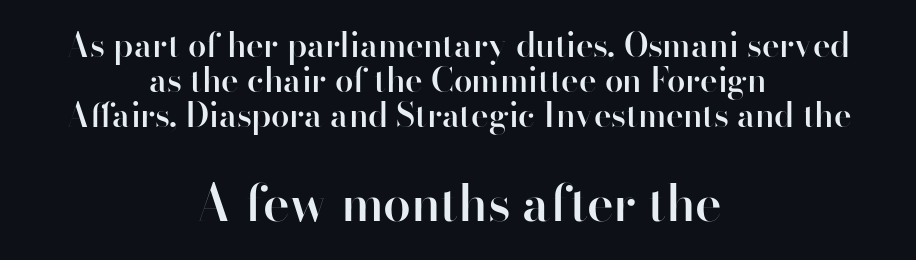
The image shows 50 px semibold sans-serif type, upright; set centered, tight line spacing (1.06x), normal letter spacing, not underlined; the second (bottom) block is 1.52x larger; high stroke contrast and a small x-height.
